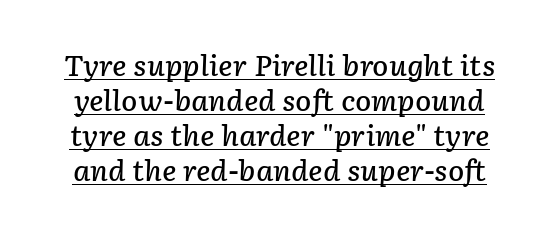
The image shows 27 px text type, italic (leaning right); set normal line spacing (1.3x), normal letter spacing, underlined.
